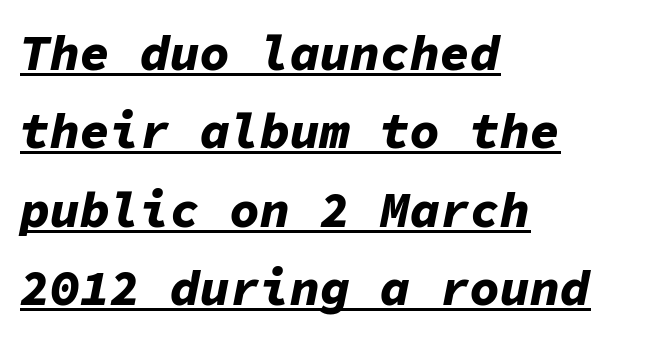
Default kerning and tracking; the words read as compact shapes. These lines are rendered in a fixed-pitch font. The paragraph shown leans on its left margin. Quick note: italic.
